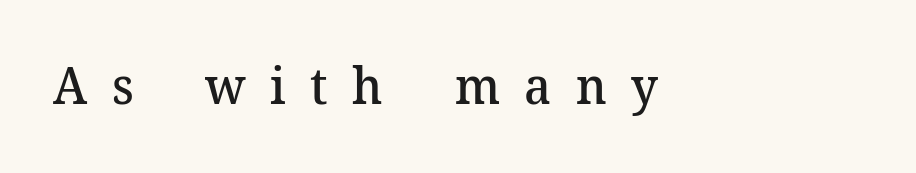
The image shows 51 px semibold serif type, upright; set left-aligned, unusually wide letter spacing (+0.48 em), not underlined; medium stroke contrast and a medium x-height.
